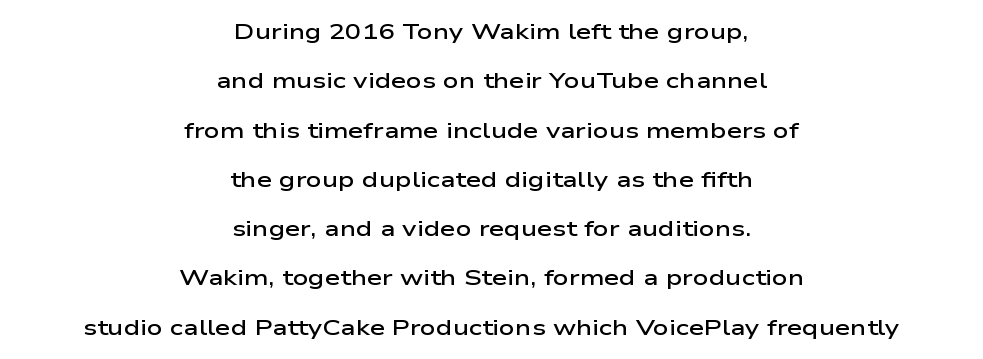
Q: Is the text bold? A: Semi-bold.
Q: Is the text italic (slanted)? A: No, it is upright.
Q: Is the text underlined? A: No.
Q: How is the paragraph aligned? A: Centered.
Q: Is the spacing between letters normal or unusually wide? A: Normal.
Q: Is the spacing between lines tight, normal or loose? A: Loose.
